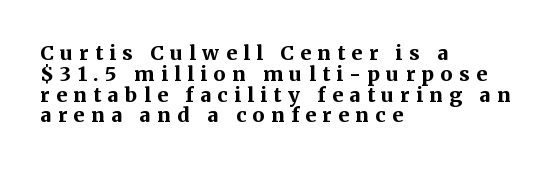
{"italic": "no", "bold": "yes", "underline": "no", "align": "left", "line_spacing": "tight", "line_spacing_ratio": 1.04, "letter_spacing": "wide", "letter_spacing_em": 0.32, "glyph_px": 20}
